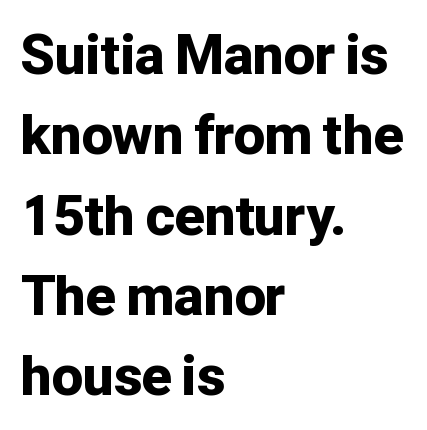
Q: Is the text bold? A: Yes.
Q: Is the text italic (slanted)? A: No, it is upright.
Q: Is the typeface a serif or a sans-serif typeface? A: Sans-serif.
Q: Is the text underlined? A: No.
Q: How is the paragraph aligned? A: Left-aligned.
Q: Is the spacing between letters normal or unusually wide? A: Normal.
Q: Is the spacing between lines tight, normal or loose? A: Normal.
Q: Width (condensed, normal, or wide)? A: Normal.
Q: Stroke contrast? A: Low.
Q: x-height? A: Medium.
Q: Monospaced? A: No.
